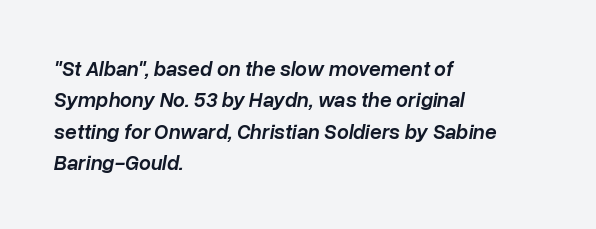
This sample uses an oblique cut, with every glyph tilted off the vertical. This is moderately heavy type, rendered in semibold. The rows are spaced the way most documents space them. Does the copy run flush right? No — it runs flush left.
